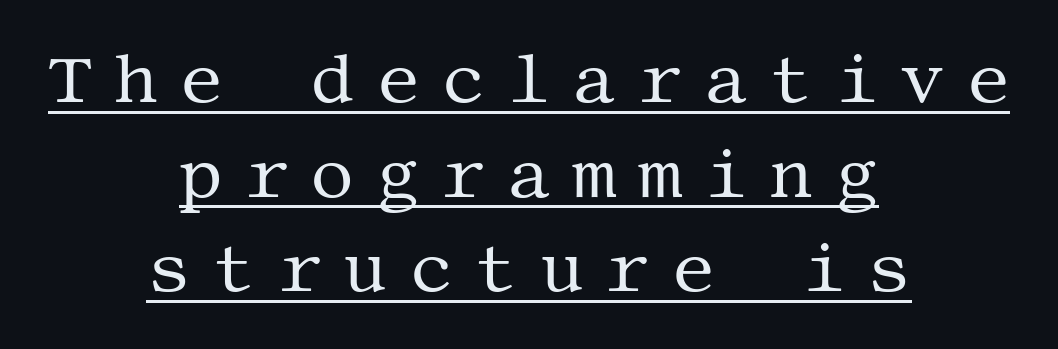
{"serif": "yes", "italic": "no", "bold": "no", "weight": "regular", "width": "normal", "stroke_contrast": "medium", "x_height": "large", "underline": "yes", "align": "center", "line_spacing": "normal", "line_spacing_ratio": 1.37, "letter_spacing": "wide", "letter_spacing_em": 0.31, "glyph_px": 69}
